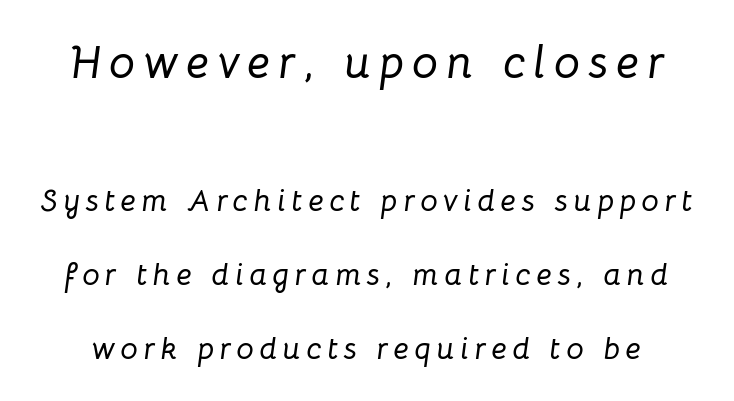
The image shows 46 px text type, italic (leaning right); set loose line spacing (2.39x), not underlined; the first (top) block is 1.48x larger; low stroke contrast and a medium x-height.
